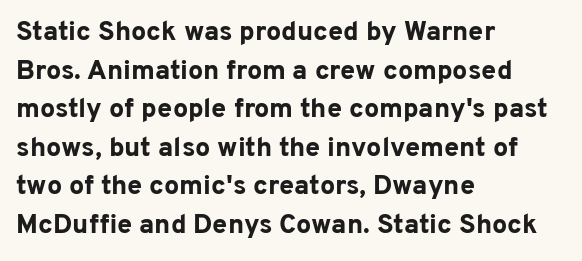
The glyphs are unaccompanied by any horizontal stroke below them. Alignment: flush left. Its strokes are broad and dark, the hallmark of bold type. Designer's note — italics off, roman on.
